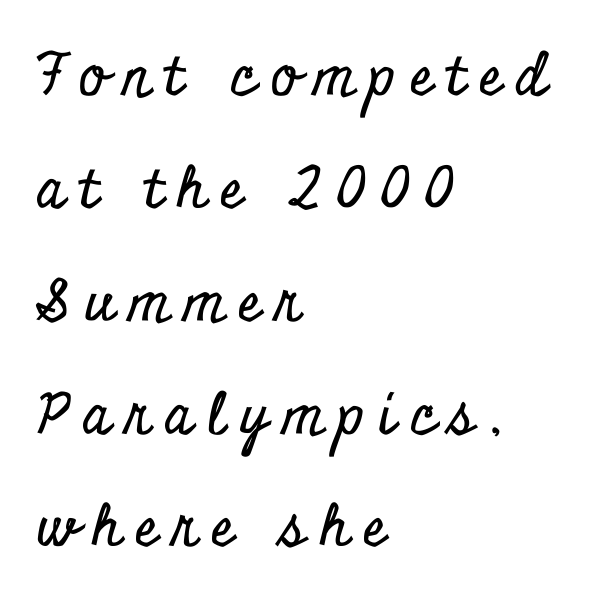
The glyphs are unaccompanied by any horizontal stroke below them. Compared with typical paragraphs, the rows here are farther apart. The face used here is proportionally spaced, like ordinary book or web type. In CSS terms this would be text-align: left. Observe the wide spacing: letters keep a clear distance from each other. Classification — serif.
